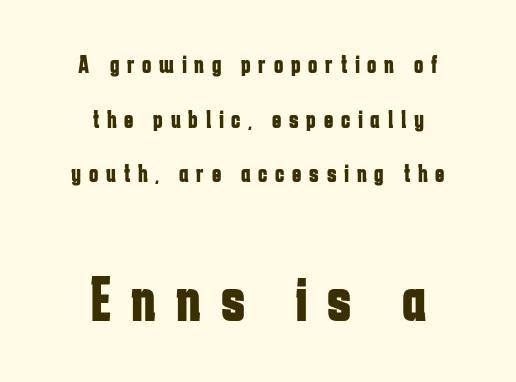
The image shows 63 px bold, condensed sans-serif type, upright; set centered, loose line spacing (2.19x), unusually wide letter spacing (+0.31 em), not underlined; the second (bottom) block is 2.52x larger; low stroke contrast and a medium x-height.
